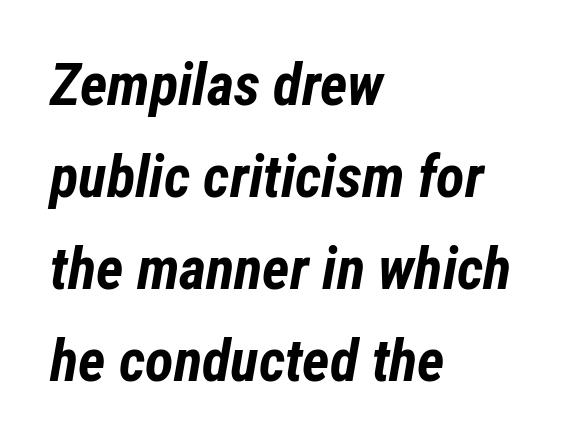
Has an underline been added? It has not. Line spacing here is normal. Is this a fixed-width face? No — the glyphs have proportional, varying widths. Inter-character spacing is left at the font's built-in metrics.
